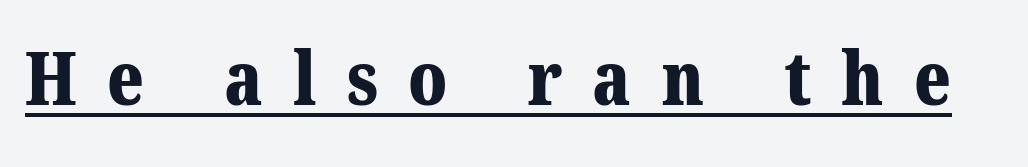
You can see a thin bar hugging the bottom of the glyphs. In terms of letterspacing, this is a distinctly airy, spread setting. Character widths vary here, with narrow letters taking less room than wide ones. Its strokes are broad and dark, the hallmark of bold type. The passage shown is typeset with a serif family.
